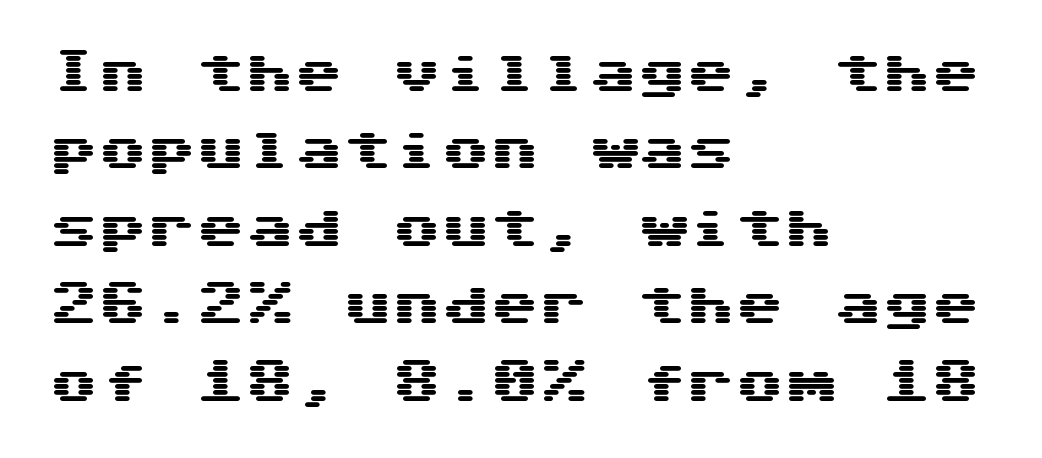
The designer went with a sans here, leaving each stem footless. The type is set solid horizontally, with unmodified tracking. Vertically, the passage feels balanced, rows spaced as you'd expect. Just letters on the line, the space beneath them empty. The axis of the letterforms is exactly vertical. The letters march in equal steps, a hallmark of fixed-pitch type.
